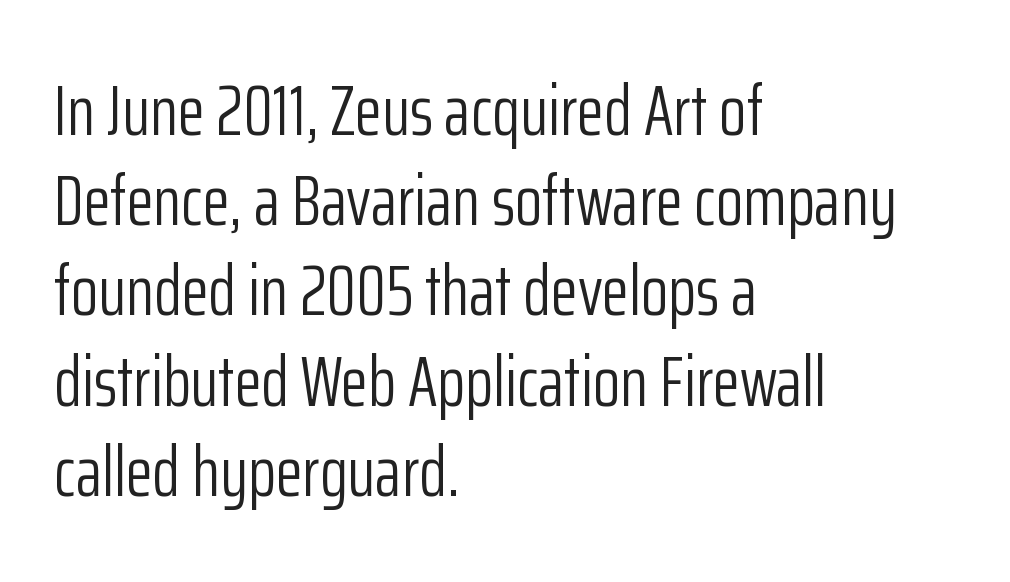
{"serif": "no", "italic": "no", "bold": "no", "weight": "light", "width": "condensed", "stroke_contrast": "low", "x_height": "medium", "monospaced": "no", "underline": "no", "align": "left", "line_spacing": "normal", "line_spacing_ratio": 1.27, "letter_spacing": "normal", "letter_spacing_em": 0.0, "glyph_px": 71}
